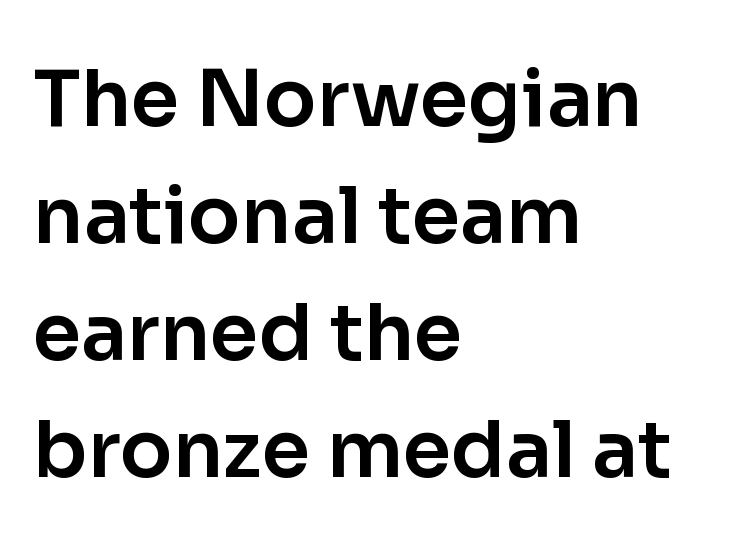
Q: Is the text italic (slanted)? A: No, it is upright.
Q: Is the typeface a serif or a sans-serif typeface? A: Sans-serif.
Q: Is the text underlined? A: No.
Q: How is the paragraph aligned? A: Left-aligned.
Q: Is the spacing between letters normal or unusually wide? A: Normal.
Q: Is the spacing between lines tight, normal or loose? A: Normal.
Q: Width (condensed, normal, or wide)? A: Normal.
Q: Stroke contrast? A: Low.
Q: x-height? A: Medium.
Q: Monospaced? A: No.
